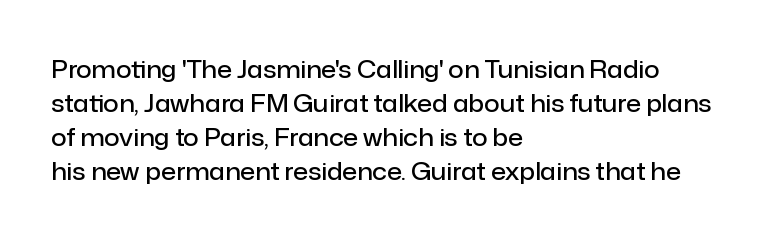
Does the weight exceed regular? Yes, but only to semibold. The glyphs are unaccompanied by any horizontal stroke below them. Line starts are locked; line ends wander. Leading: standard.
